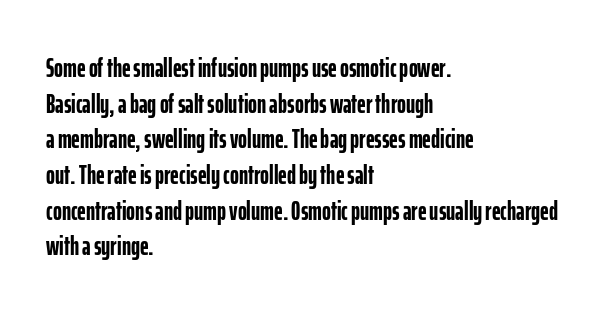
The image shows 27 px bold type, upright; set left-aligned, normal line spacing (1.32x), normal letter spacing, not underlined.
